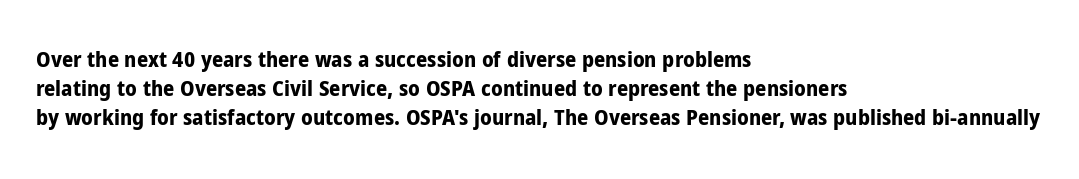
{"italic": "no", "bold": "yes", "underline": "no", "align": "left", "line_spacing": "normal", "line_spacing_ratio": 1.32, "letter_spacing": "normal", "letter_spacing_em": 0.0, "glyph_px": 22}
